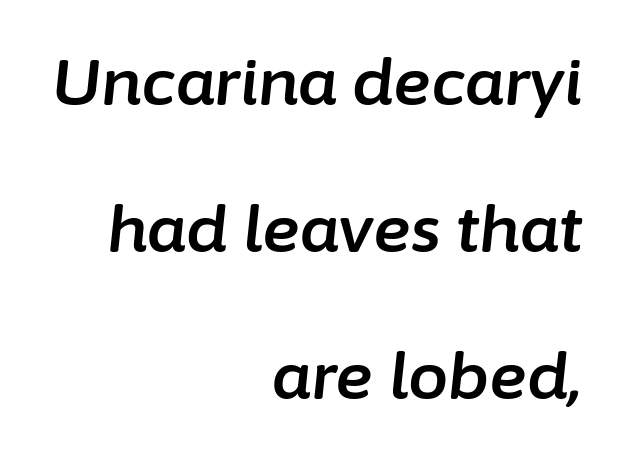
Teacher's note: observe the even right margin — that is flush-right alignment. The passage shown is not underscored anywhere. Note the varied advance widths — an 'i' is clearly narrower than an 'm'. Each new line begins a long way beneath the previous one. The face used here has a pronounced slope to its letters. The letters sit at their default tracking, neither squeezed nor spread.
